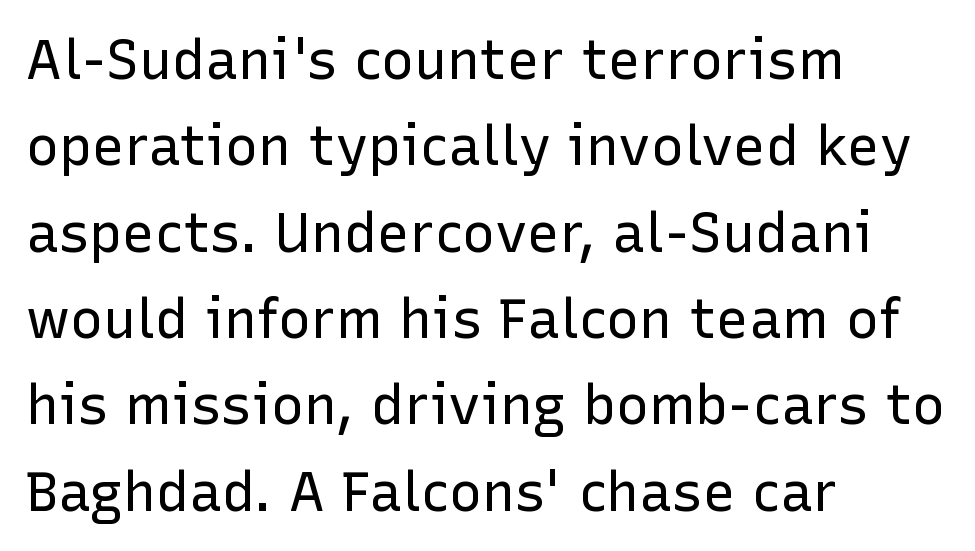
Each line starts at the same left margin while the right side varies. The glyphs are unaccompanied by any horizontal stroke below them. Rows of type keep a routine distance in the vertical direction. Serif or sans? Sans — the stroke terminals are bare.
